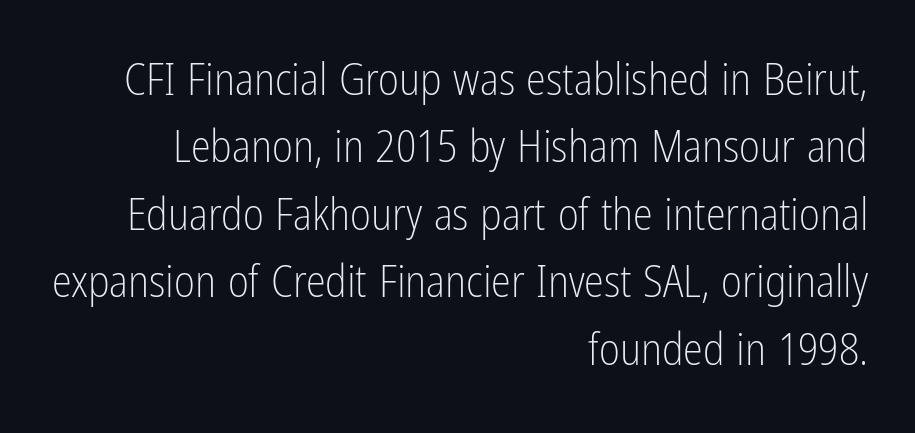
The letters look calm and open, with moderate or lighter stems. Honestly, there is no underline to notice here at all. Standard letterfit; no display-style spreading of the glyphs. The letters stand straight up with perfectly vertical stems.
